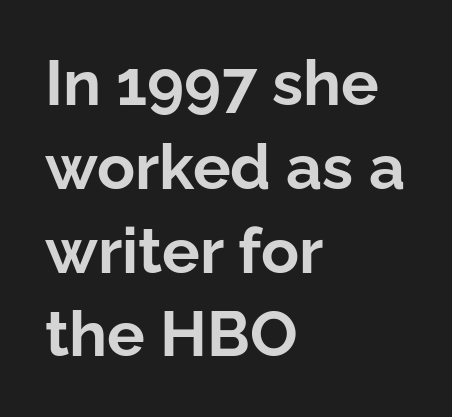
Q: Is the text bold? A: Yes.
Q: Is the text italic (slanted)? A: No, it is upright.
Q: Is the typeface a serif or a sans-serif typeface? A: Sans-serif.
Q: Is the text underlined? A: No.
Q: How is the paragraph aligned? A: Left-aligned.
Q: Is the spacing between letters normal or unusually wide? A: Normal.
Q: Is the spacing between lines tight, normal or loose? A: Normal.
Q: Width (condensed, normal, or wide)? A: Normal.
Q: Stroke contrast? A: Low.
Q: x-height? A: Medium.
Q: Monospaced? A: No.
